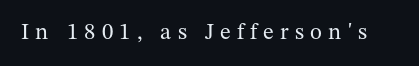
A roman cut, with each character standing at attention. The weight tops out at a normal text grade. You could only call the tracking loose — the letters float apart. The glyphs are unaccompanied by any horizontal stroke below them.
